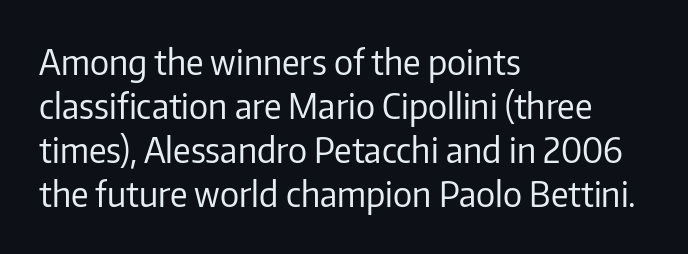
The image shows 34 px regular-weight sans-serif type, upright; set left-aligned, normal line spacing (1.29x), normal letter spacing, not underlined; low stroke contrast and a medium x-height.
